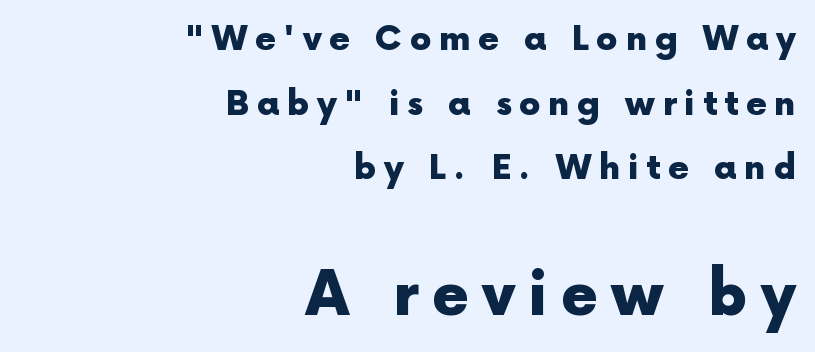
Q: Is the text bold? A: Yes.
Q: Is the text italic (slanted)? A: No, it is upright.
Q: Is the typeface a serif or a sans-serif typeface? A: Sans-serif.
Q: Is the text underlined? A: No.
Q: How is the paragraph aligned? A: Right-aligned.
Q: Is the spacing between letters normal or unusually wide? A: Unusually wide.
Q: Is the spacing between lines tight, normal or loose? A: Loose.
Q: Which block of text is set in a larger size, the first (top) or the second (bottom)? A: The second (bottom) one.
Q: Width (condensed, normal, or wide)? A: Normal.
Q: x-height? A: Medium.
Q: Monospaced? A: No.
